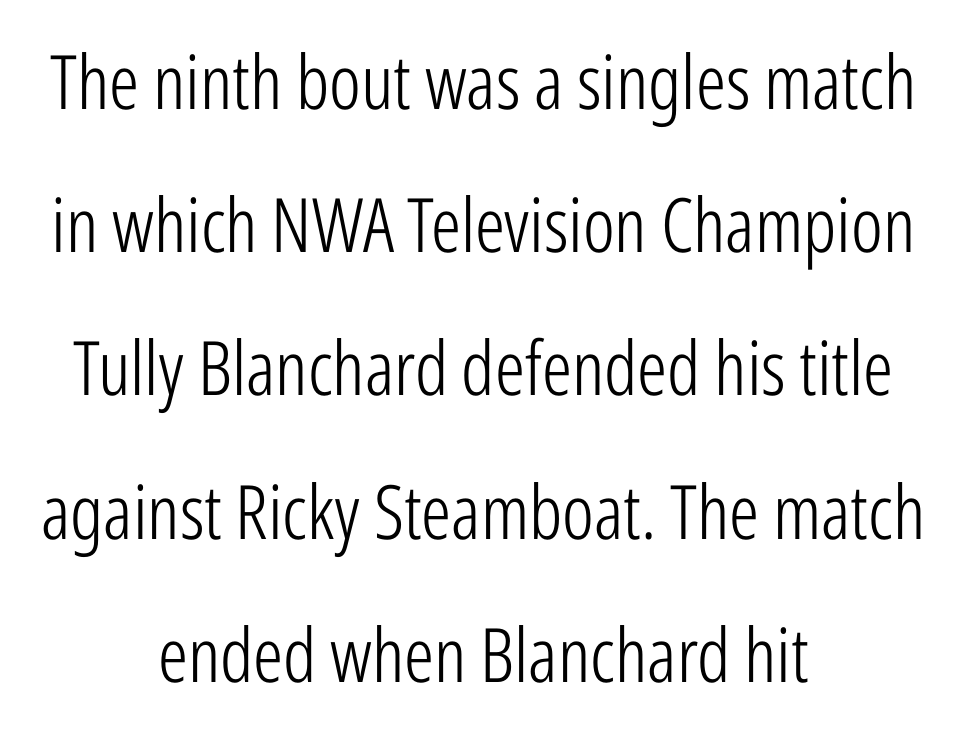
The image shows 75 px light, condensed sans-serif type, upright; set centered, loose line spacing (1.91x), normal letter spacing, not underlined; low stroke contrast and a medium x-height.
